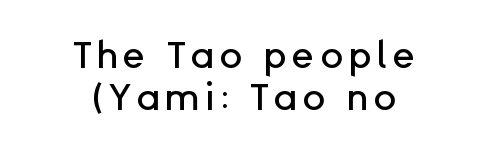
No italicization has been applied; the sample stays upright. You could not count columns in this text — the font is proportionally spaced. Clear beneath every line of the passage. The paragraph has two soft edges and a firm central axis. What kind of face is this? One without serifs — a sans.
